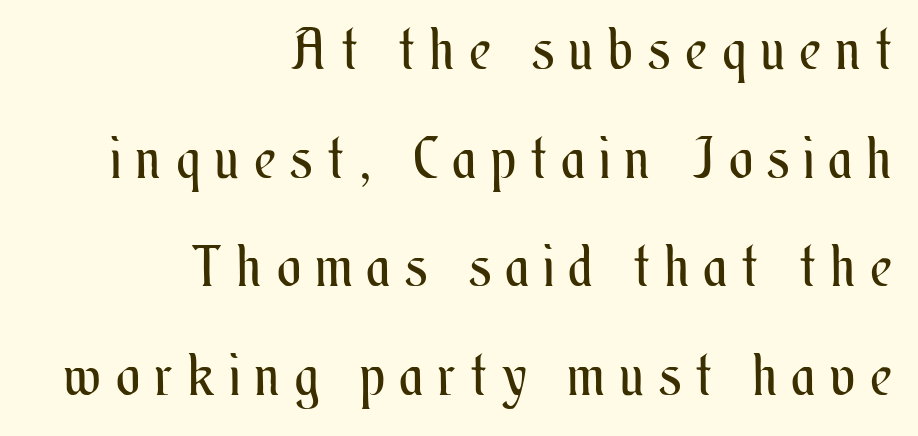
{"italic": "no", "bold": "no", "weight": "regular", "width": "condensed", "stroke_contrast": "medium", "x_height": "small", "monospaced": "no", "underline": "no", "align": "right", "line_spacing": "loose", "line_spacing_ratio": 1.94, "letter_spacing": "wide", "letter_spacing_em": 0.28, "glyph_px": 56}
